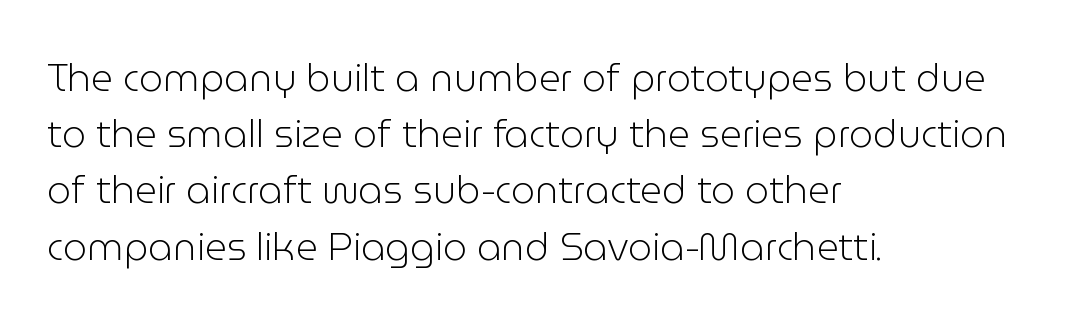
The image shows 38 px light sans-serif type, upright; set left-aligned, normal line spacing (1.48x), normal letter spacing, not underlined; low stroke contrast and a medium x-height.
